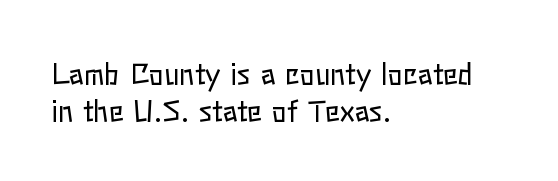
Q: Is the text bold? A: No.
Q: Is the text italic (slanted)? A: No, it is upright.
Q: Is the text underlined? A: No.
Q: How is the paragraph aligned? A: Left-aligned.
Q: Is the spacing between letters normal or unusually wide? A: Normal.
Q: Is the spacing between lines tight, normal or loose? A: Normal.
Q: Width (condensed, normal, or wide)? A: Normal.
Q: Stroke contrast? A: Low.
Q: x-height? A: Medium.
Q: Monospaced? A: No.
